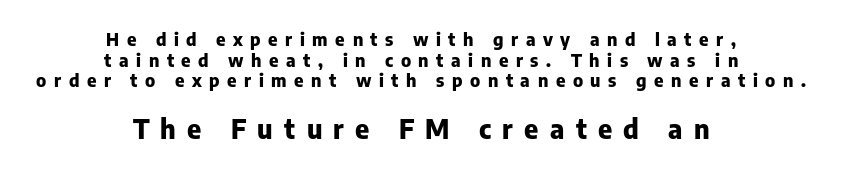
The image shows 27 px bold type, upright; set centered, tight line spacing (1.15x), unusually wide letter spacing (+0.42 em), not underlined; the second (bottom) block is 1.5x larger.
